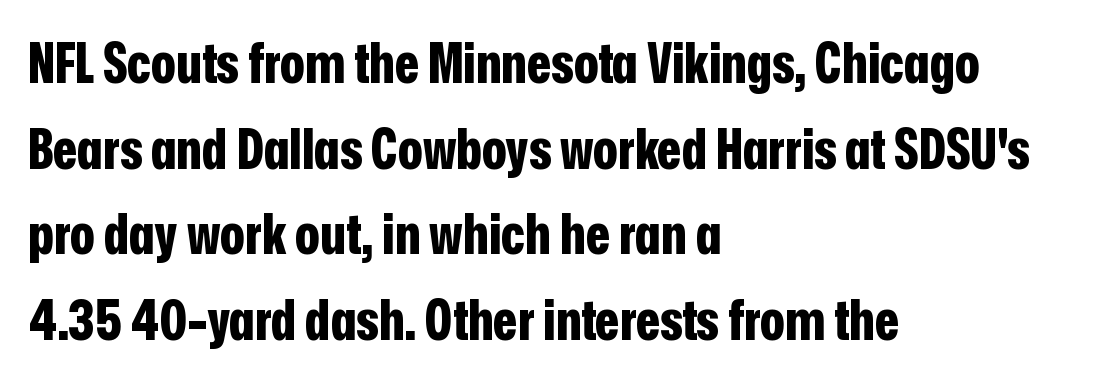
One glance says typical: line gaps are just what's usual. Compared with a centered layout, this one pins lines to the left instead. Serifs: no, the terminals of the letterforms are clean. These lines keep a tight, regular rhythm from letter to letter. Note the varied advance widths — an 'i' is clearly narrower than an 'm'. These words are printed bold, with thick strokes throughout.
